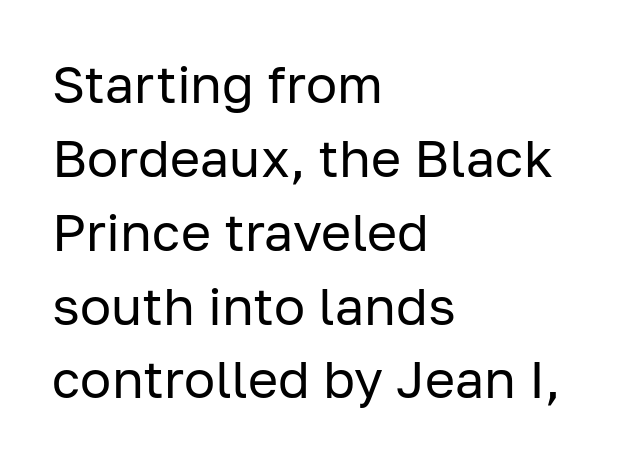
Q: Is the text bold? A: No.
Q: Is the text italic (slanted)? A: No, it is upright.
Q: Is the typeface a serif or a sans-serif typeface? A: Sans-serif.
Q: Is the text underlined? A: No.
Q: How is the paragraph aligned? A: Left-aligned.
Q: Is the spacing between letters normal or unusually wide? A: Normal.
Q: Is the spacing between lines tight, normal or loose? A: Normal.
Q: Width (condensed, normal, or wide)? A: Normal.
Q: Stroke contrast? A: Low.
Q: x-height? A: Medium.
Q: Monospaced? A: No.
